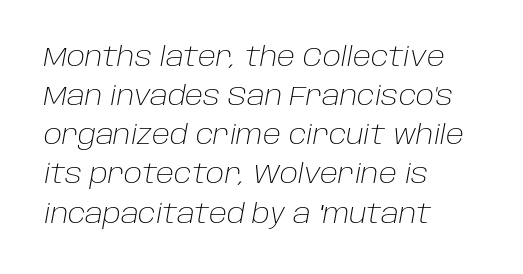
If you drew a ruler down the left edge, every line would touch it. You could call the tracking neutral — neither tight nor loose. Stems and bowls with no extra thickness — not bold. The glyphs are unaccompanied by any horizontal stroke below them.
